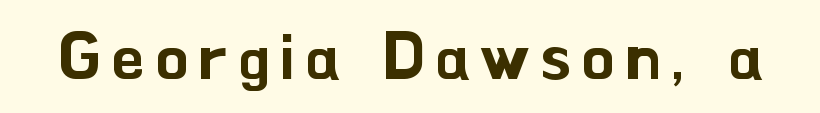
{"serif": "no", "italic": "no", "width": "normal", "stroke_contrast": "low", "x_height": "small", "monospaced": "no", "underline": "no", "glyph_px": 65}
